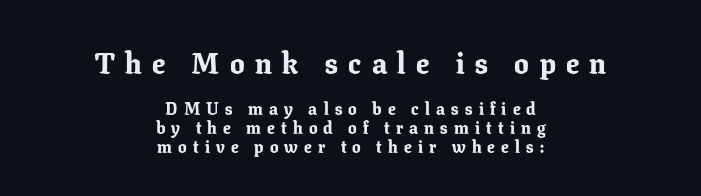
{"serif": "yes", "italic": "no", "bold": "yes", "weight": "bold", "width": "normal", "stroke_contrast": "low", "x_height": "medium", "monospaced": "no", "underline": "no", "align": "center", "line_spacing": "tight", "line_spacing_ratio": 1.12, "letter_spacing": "wide", "letter_spacing_em": 0.36, "larger_block": "first", "size_ratio": 1.71, "glyph_px": 29}
